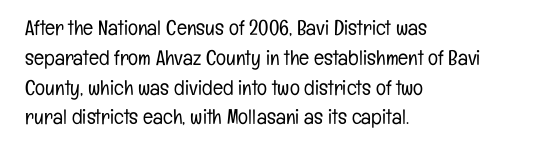
{"italic": "no", "bold": "no", "underline": "no", "align": "left", "line_spacing": "normal", "line_spacing_ratio": 1.42, "letter_spacing": "normal", "letter_spacing_em": 0.0, "glyph_px": 21}
